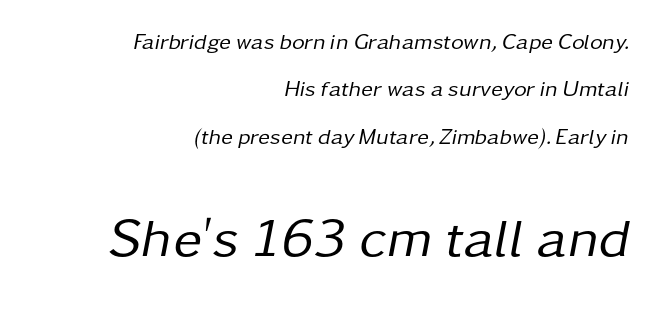
Is the stroke heavy? The answer is a plain regular-or-lighter. You could call the tracking neutral — neither tight nor loose. Teacher's note: observe the even right margin — that is flush-right alignment. You could not count columns in this text — the font is proportionally spaced. The following chunk of copy outweighs the initial chunk in type size. The face used here has a pronounced slope to its letters.
